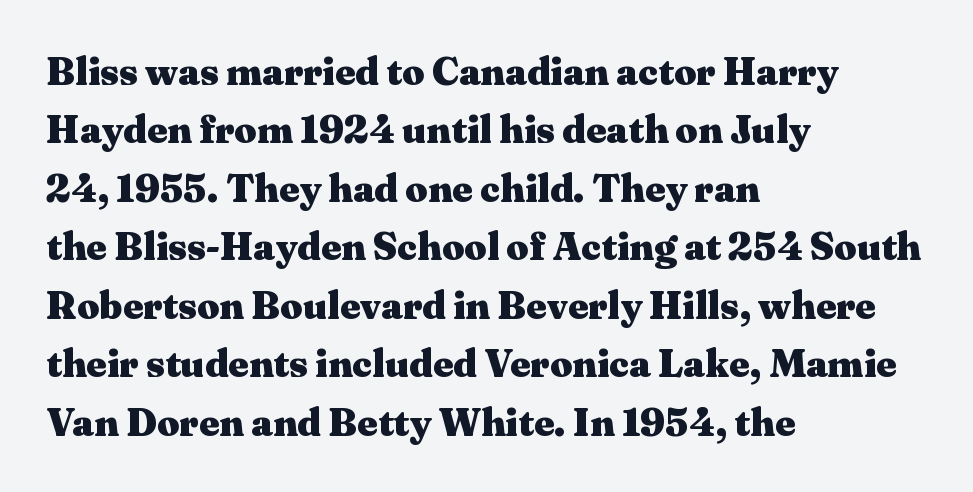
The image shows 39 px heavy, wide serif type, upright; set left-aligned, normal line spacing (1.5x), normal letter spacing, not underlined; medium stroke contrast and a medium x-height.
